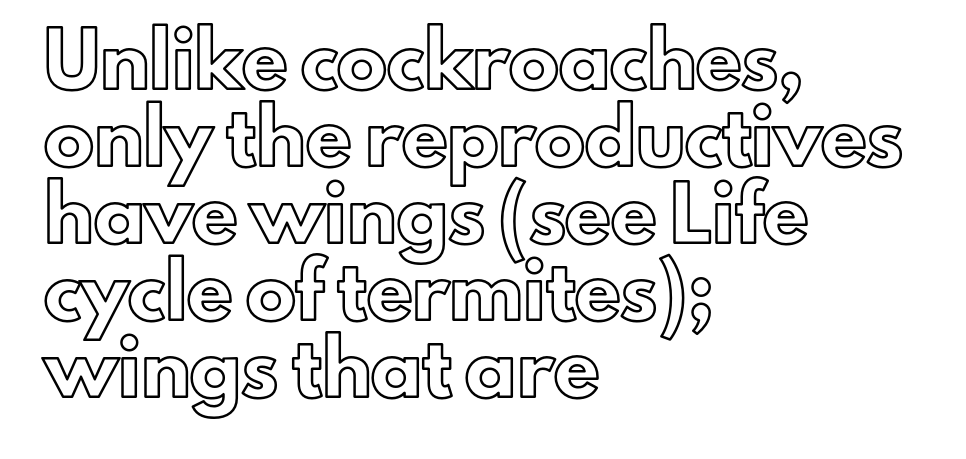
Q: Is the text italic (slanted)? A: No, it is upright.
Q: Is the text underlined? A: No.
Q: How is the paragraph aligned? A: Left-aligned.
Q: Is the spacing between letters normal or unusually wide? A: Normal.
Q: Is the spacing between lines tight, normal or loose? A: Normal.
Q: Width (condensed, normal, or wide)? A: Normal.
Q: x-height? A: Small.
Q: Monospaced? A: No.
